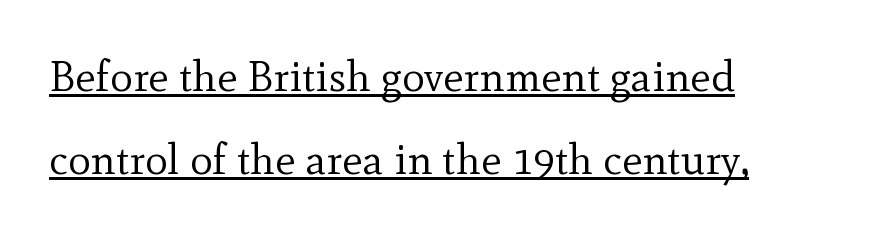
Q: Is the text bold? A: No.
Q: Is the text italic (slanted)? A: No, it is upright.
Q: Is the typeface a serif or a sans-serif typeface? A: Serif.
Q: Is the text underlined? A: Yes.
Q: How is the paragraph aligned? A: Left-aligned.
Q: Is the spacing between letters normal or unusually wide? A: Normal.
Q: Is the spacing between lines tight, normal or loose? A: Loose.
Q: Width (condensed, normal, or wide)? A: Normal.
Q: x-height? A: Small.
Q: Monospaced? A: No.
